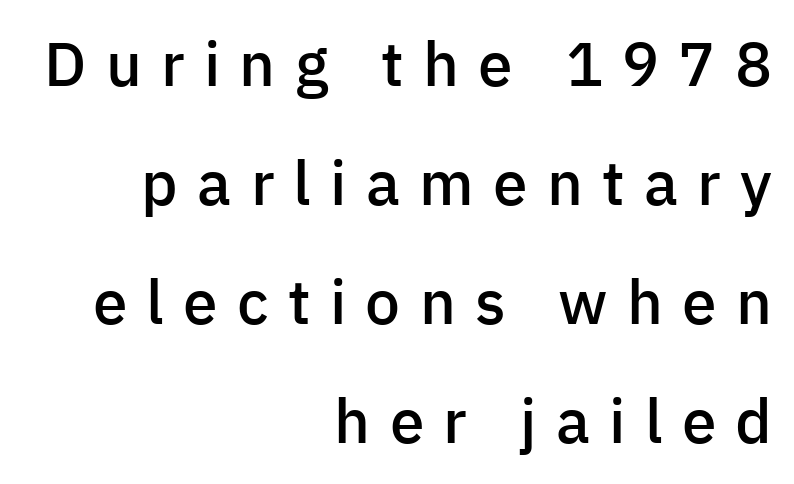
This rendering employs a face without finishing strokes, i.e., a sans-serif. This is roman type, the default non-slanted kind. Do the characters align in a grid? No, the font is proportional. Nobody drew a line under any word here. A student would call this right alignment; a typographer would say flush right, rag left.
